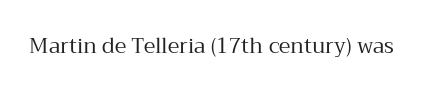
Q: Is the text bold? A: No.
Q: Is the text italic (slanted)? A: No, it is upright.
Q: Is the text underlined? A: No.
Q: Is the spacing between letters normal or unusually wide? A: Normal.
